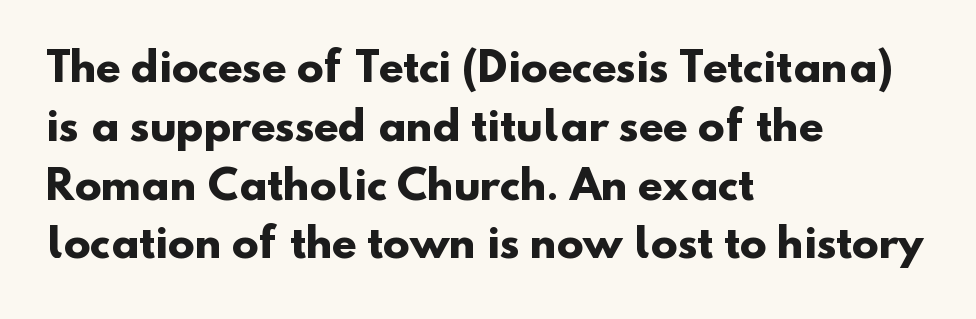
Q: Is the text bold? A: Yes.
Q: Is the typeface a serif or a sans-serif typeface? A: Sans-serif.
Q: Is the text underlined? A: No.
Q: How is the paragraph aligned? A: Left-aligned.
Q: Is the spacing between letters normal or unusually wide? A: Normal.
Q: Is the spacing between lines tight, normal or loose? A: Normal.
Q: Width (condensed, normal, or wide)? A: Normal.
Q: Stroke contrast? A: Low.
Q: x-height? A: Small.
Q: Monospaced? A: No.
